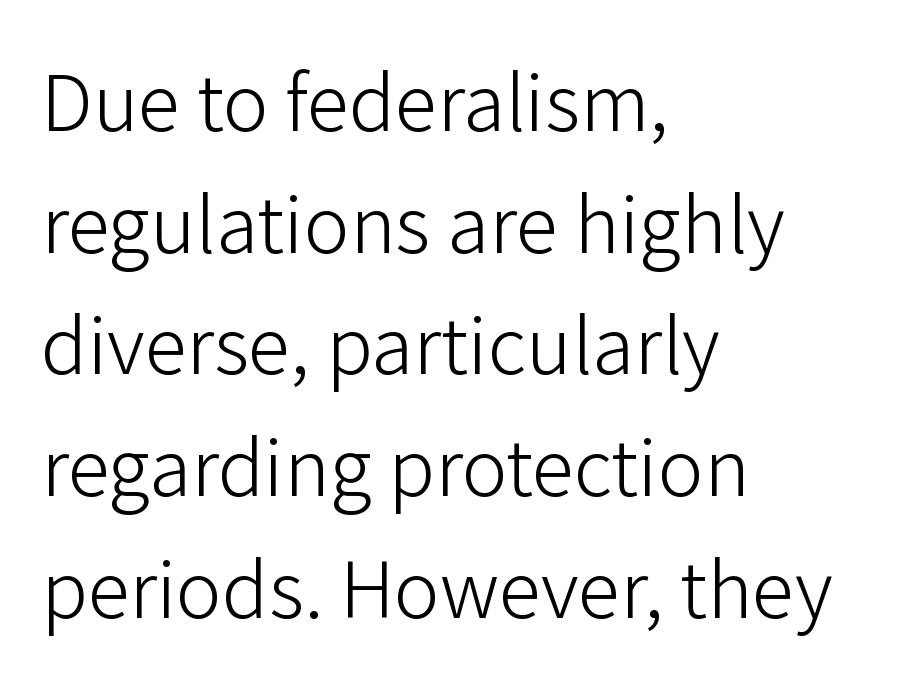
Q: Is the text bold? A: No.
Q: Is the text italic (slanted)? A: No, it is upright.
Q: Is the typeface a serif or a sans-serif typeface? A: Sans-serif.
Q: Is the text underlined? A: No.
Q: How is the paragraph aligned? A: Left-aligned.
Q: Is the spacing between letters normal or unusually wide? A: Normal.
Q: Is the spacing between lines tight, normal or loose? A: Normal.
Q: Width (condensed, normal, or wide)? A: Normal.
Q: Stroke contrast? A: Low.
Q: x-height? A: Medium.
Q: Monospaced? A: No.
